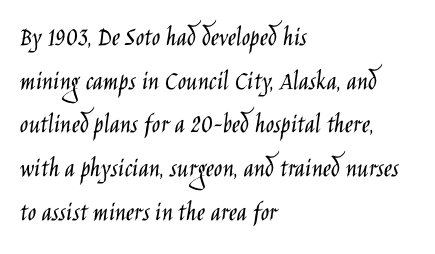
{"serif": "no", "bold": "no", "weight": "light", "width": "condensed", "stroke_contrast": "low", "x_height": "large", "monospaced": "no", "underline": "no", "align": "left", "line_spacing": "normal", "line_spacing_ratio": 1.56, "letter_spacing": "normal", "letter_spacing_em": 0.0, "glyph_px": 28}
